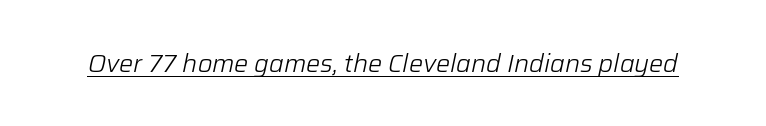
{"italic": "yes", "lean": "right", "slant_degrees": 12, "bold": "no", "underline": "yes", "letter_spacing": "normal", "letter_spacing_em": 0.0, "glyph_px": 25}
